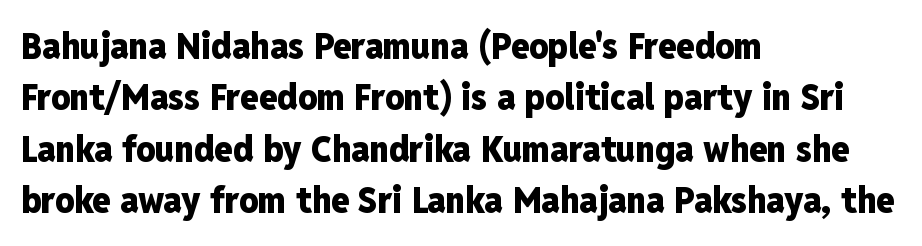
Q: Is the text bold? A: Yes.
Q: Is the text italic (slanted)? A: No, it is upright.
Q: Is the typeface a serif or a sans-serif typeface? A: Sans-serif.
Q: Is the text underlined? A: No.
Q: How is the paragraph aligned? A: Left-aligned.
Q: Is the spacing between letters normal or unusually wide? A: Normal.
Q: Is the spacing between lines tight, normal or loose? A: Normal.
Q: Width (condensed, normal, or wide)? A: Condensed.
Q: Stroke contrast? A: Low.
Q: x-height? A: Medium.
Q: Monospaced? A: No.
